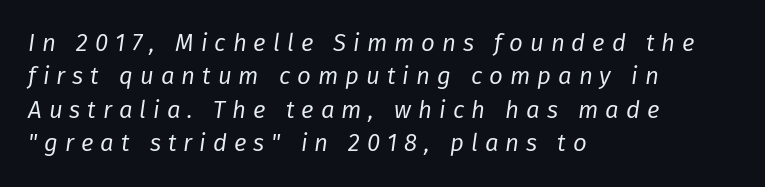
The image shows 24 px text type, italic (leaning right); set left-aligned, normal line spacing (1.39x), unusually wide letter spacing (+0.29 em), not underlined.
